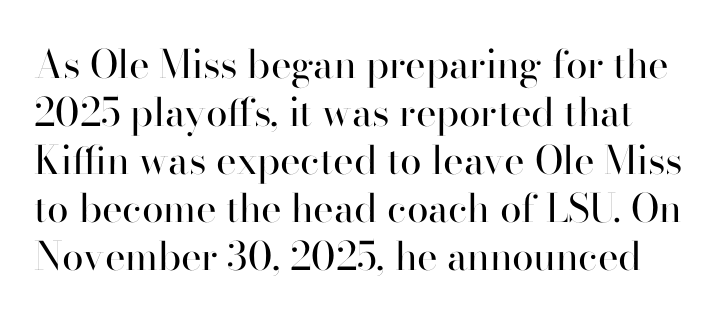
Q: Is the text bold? A: No.
Q: Is the text italic (slanted)? A: No, it is upright.
Q: Is the typeface a serif or a sans-serif typeface? A: Sans-serif.
Q: Is the text underlined? A: No.
Q: Is the spacing between letters normal or unusually wide? A: Normal.
Q: Width (condensed, normal, or wide)? A: Normal.
Q: Stroke contrast? A: High.
Q: x-height? A: Small.
Q: Monospaced? A: No.
